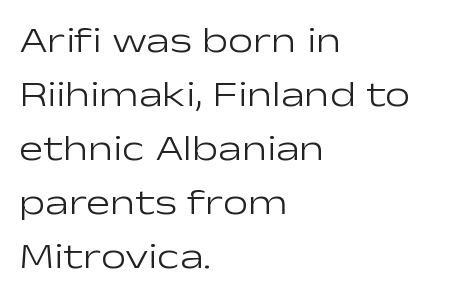
Q: Is the text bold? A: No.
Q: Is the text italic (slanted)? A: No, it is upright.
Q: Is the typeface a serif or a sans-serif typeface? A: Sans-serif.
Q: Is the text underlined? A: No.
Q: How is the paragraph aligned? A: Left-aligned.
Q: Is the spacing between letters normal or unusually wide? A: Normal.
Q: Is the spacing between lines tight, normal or loose? A: Normal.
Q: Width (condensed, normal, or wide)? A: Wide.
Q: Stroke contrast? A: Low.
Q: x-height? A: Medium.
Q: Monospaced? A: No.
